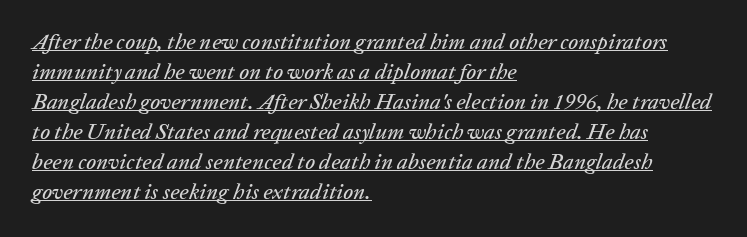
Q: Is the text italic (slanted)? A: Yes, it leans right by about 20 degrees.
Q: Is the text underlined? A: Yes.
Q: How is the paragraph aligned? A: Left-aligned.
Q: Is the spacing between letters normal or unusually wide? A: Normal.
Q: Is the spacing between lines tight, normal or loose? A: Normal.
